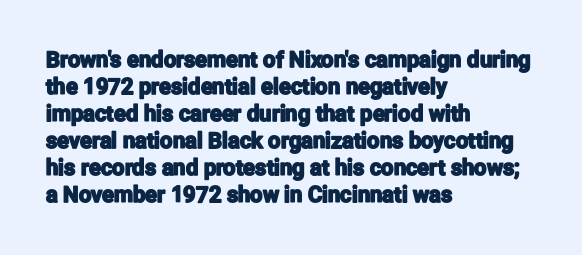
The image shows 22 px text type, upright; set left-aligned, line spacing 1.23x, normal letter spacing, not underlined.
